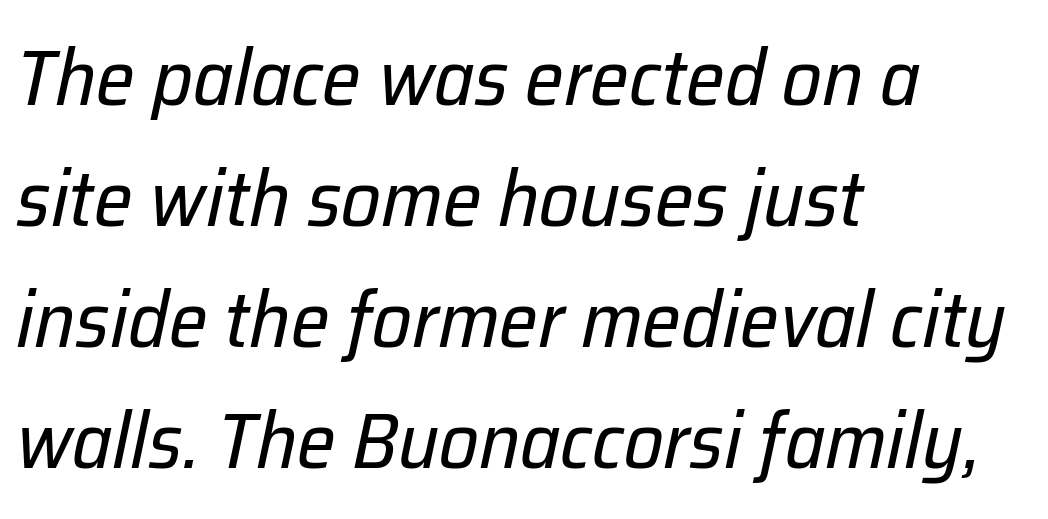
The image shows 78 px regular-weight type, italic (leaning right); set left-aligned, normal line spacing (1.55x), normal letter spacing, not underlined; low stroke contrast and a medium x-height.
